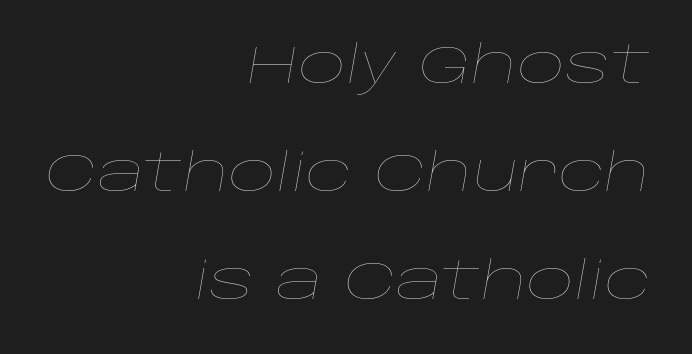
Q: Is the text bold? A: No.
Q: Is the text italic (slanted)? A: Yes, it leans right by about 10 degrees.
Q: Is the text underlined? A: No.
Q: How is the paragraph aligned? A: Right-aligned.
Q: Is the spacing between letters normal or unusually wide? A: Normal.
Q: Is the spacing between lines tight, normal or loose? A: Loose.
Q: Width (condensed, normal, or wide)? A: Wide.
Q: Stroke contrast? A: Low.
Q: x-height? A: Large.
Q: Monospaced? A: No.
